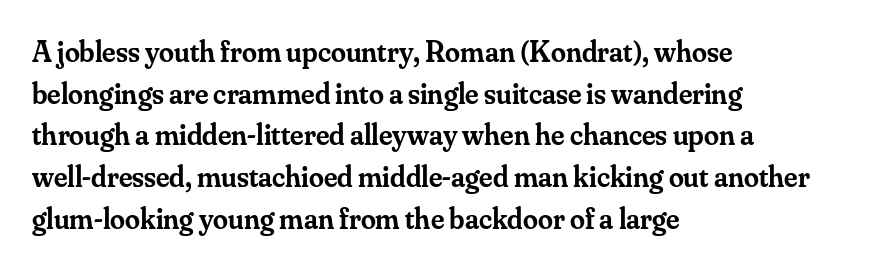
{"serif": "yes", "italic": "no", "bold": "semi", "weight": "semibold", "width": "normal", "stroke_contrast": "medium", "x_height": "small", "monospaced": "no", "underline": "no", "align": "left", "line_spacing": "normal", "line_spacing_ratio": 1.39, "letter_spacing": "normal", "letter_spacing_em": 0.0, "glyph_px": 30}
